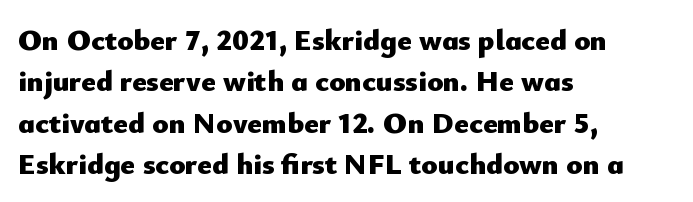
The image shows 30 px heavy sans-serif type, upright; set left-aligned, normal line spacing (1.38x), normal letter spacing, not underlined; low stroke contrast and a small x-height.
